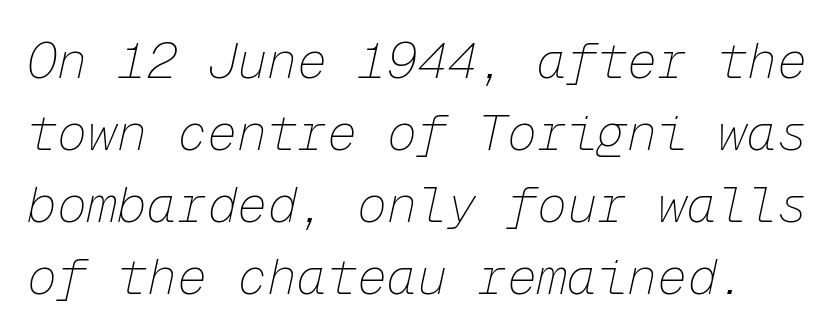
The image shows 50 px thin type, italic (leaning right), monospaced; set normal line spacing (1.44x), normal letter spacing, not underlined; low stroke contrast and a medium x-height.
